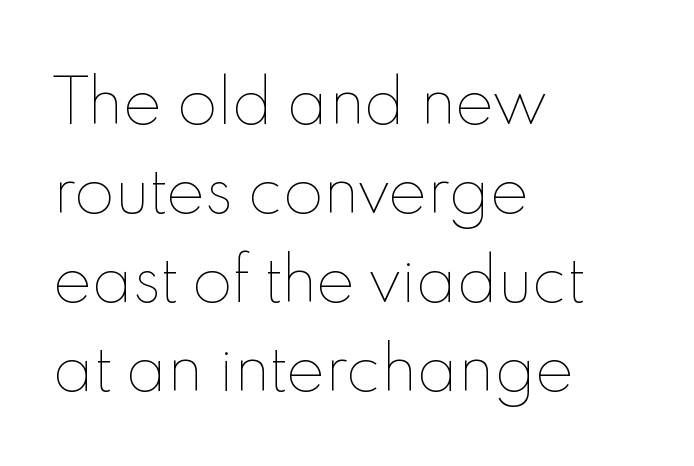
The image shows 59 px thin type, upright; set left-aligned, normal line spacing (1.51x), normal letter spacing, not underlined; a small x-height.
